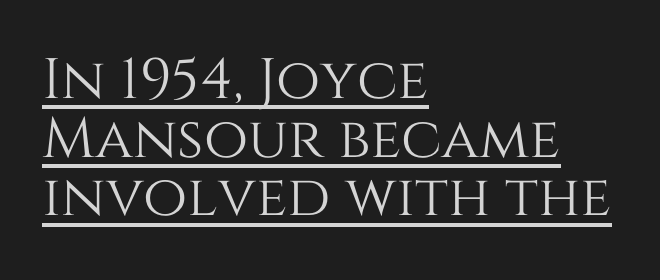
The setting favours the left margin, as ordinary paragraphs usually do. Vertically, the passage feels compressed, each row crowding the next. Characters follow at the spacing the type designer built in. A roman cut, with each character standing at attention. Spacing verdict: proportional, widths tailored to each character.
